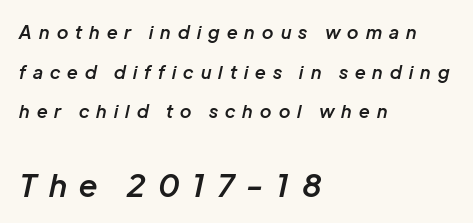
The image shows 31 px semibold type, italic (leaning right); set left-aligned, loose line spacing (2.2x), unusually wide letter spacing (+0.4 em), not underlined; the second (bottom) block is 1.72x larger; low stroke contrast and a medium x-height.
